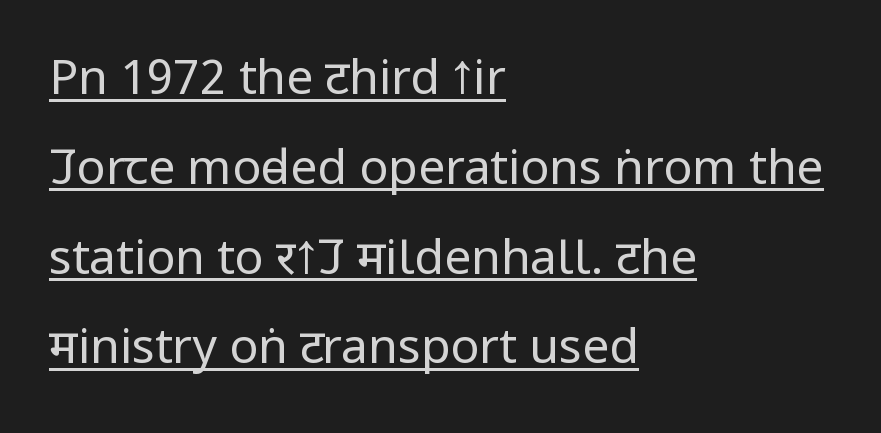
Q: Is the text bold? A: No.
Q: Is the text italic (slanted)? A: No, it is upright.
Q: Is the typeface a serif or a sans-serif typeface? A: Sans-serif.
Q: Is the text underlined? A: Yes.
Q: How is the paragraph aligned? A: Left-aligned.
Q: Is the spacing between letters normal or unusually wide? A: Normal.
Q: Width (condensed, normal, or wide)? A: Condensed.
Q: Stroke contrast? A: Low.
Q: x-height? A: Large.
Q: Monospaced? A: No.
